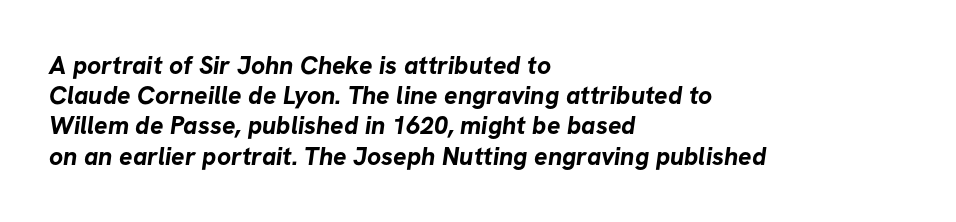
Q: Is the text bold? A: Yes.
Q: Is the text underlined? A: No.
Q: How is the paragraph aligned? A: Left-aligned.
Q: Is the spacing between letters normal or unusually wide? A: Normal.
